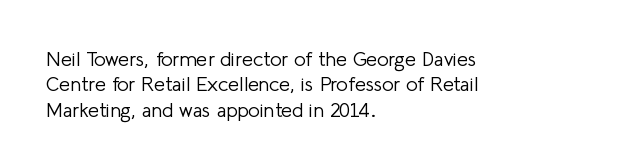
Q: Is the text bold? A: No.
Q: Is the text italic (slanted)? A: No, it is upright.
Q: Is the text underlined? A: No.
Q: How is the paragraph aligned? A: Left-aligned.
Q: Is the spacing between letters normal or unusually wide? A: Normal.
Q: Is the spacing between lines tight, normal or loose? A: Normal.
